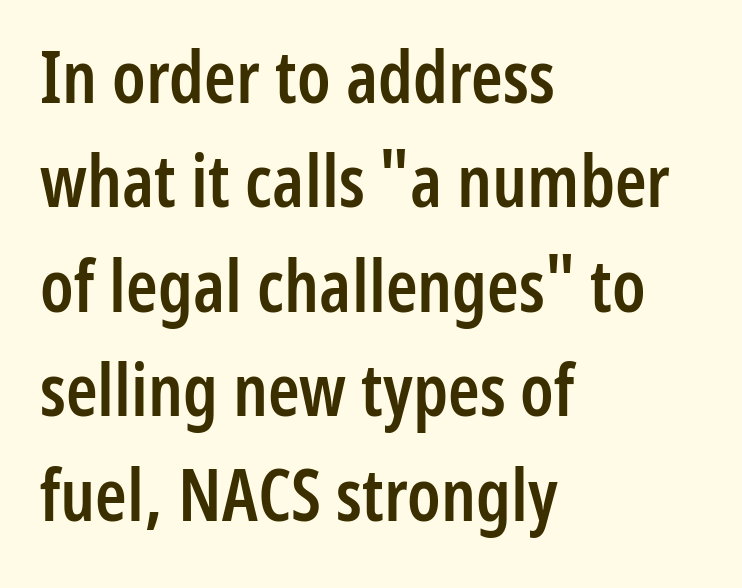
{"serif": "no", "italic": "no", "bold": "semi", "weight": "semibold", "width": "condensed", "stroke_contrast": "low", "x_height": "medium", "monospaced": "no", "underline": "no", "align": "left", "line_spacing": "normal", "line_spacing_ratio": 1.45, "letter_spacing": "normal", "letter_spacing_em": 0.0, "glyph_px": 72}
